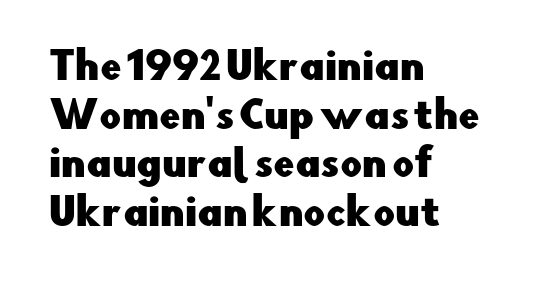
The image shows 38 px sans-serif type, upright; set left-aligned, normal line spacing (1.28x), normal letter spacing, not underlined; low stroke contrast and a small x-height.
